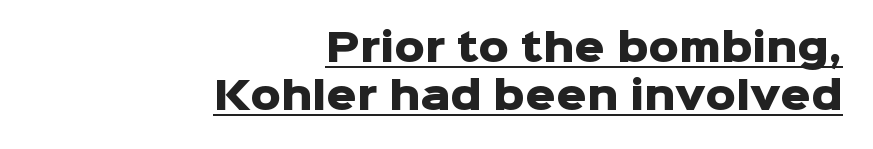
{"serif": "no", "italic": "no", "bold": "yes", "weight": "heavy", "width": "normal", "stroke_contrast": "low", "x_height": "medium", "monospaced": "no", "underline": "yes", "align": "right", "line_spacing": "normal", "line_spacing_ratio": 1.26, "letter_spacing": "normal", "letter_spacing_em": 0.0, "glyph_px": 38}
